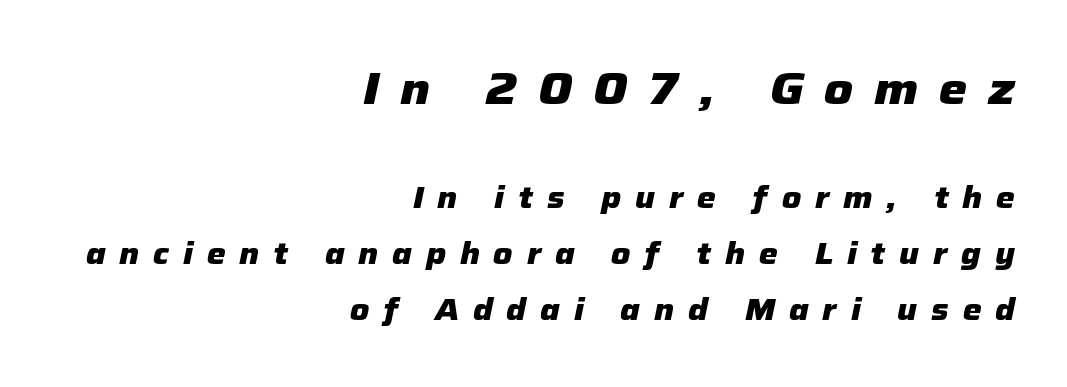
{"italic": "yes", "lean": "right", "slant_degrees": 12, "bold": "yes", "weight": "heavy", "width": "normal", "stroke_contrast": "low", "x_height": "medium", "monospaced": "no", "underline": "no", "align": "right", "line_spacing_ratio": 1.88, "letter_spacing": "wide", "letter_spacing_em": 0.46, "larger_block": "first", "size_ratio": 1.5, "glyph_px": 45}
